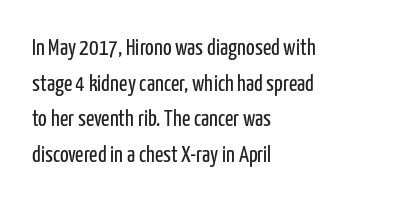
Q: Is the text bold? A: No.
Q: Is the text italic (slanted)? A: No, it is upright.
Q: Is the text underlined? A: No.
Q: How is the paragraph aligned? A: Left-aligned.
Q: Is the spacing between letters normal or unusually wide? A: Normal.
Q: Is the spacing between lines tight, normal or loose? A: Normal.
